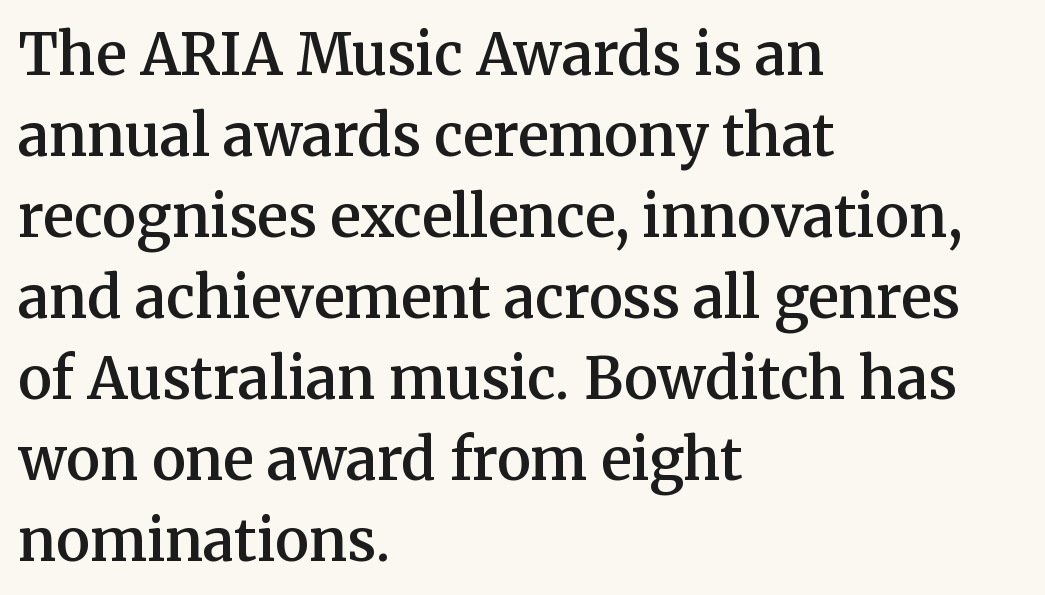
Are there feet on the stems? There are — it's a serif. Strokes here are thickened, but only to semibold level. This sample is left-justified, so line endings fall wherever the words run out. The face used here is proportionally spaced, like ordinary book or web type. This sample uses plain, unmodified letter spacing. Vertically, the passage feels balanced, rows spaced as you'd expect.
